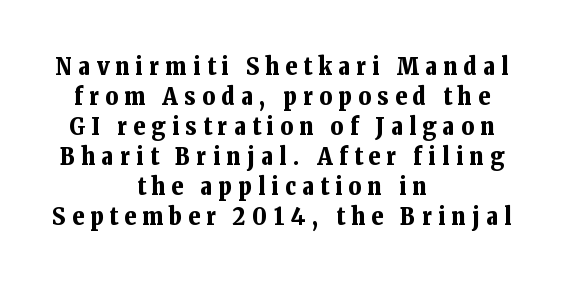
{"italic": "no", "bold": "yes", "underline": "no", "align": "center", "line_spacing": "normal", "line_spacing_ratio": 1.25, "letter_spacing": "wide", "letter_spacing_em": 0.27, "glyph_px": 24}
